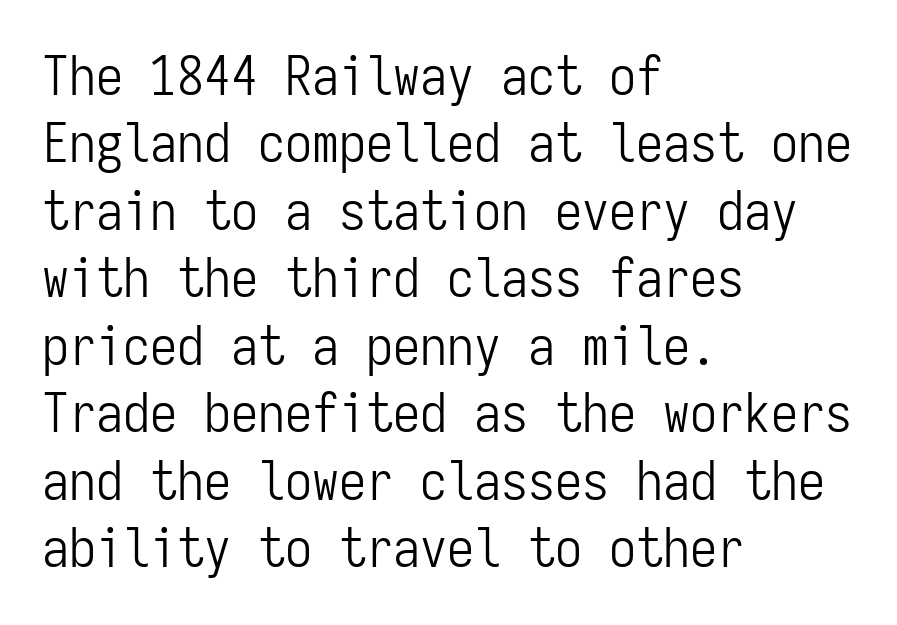
Q: Is the text bold? A: No.
Q: Is the text italic (slanted)? A: No, it is upright.
Q: Is the typeface a serif or a sans-serif typeface? A: Sans-serif.
Q: Is the text underlined? A: No.
Q: How is the paragraph aligned? A: Left-aligned.
Q: Is the spacing between letters normal or unusually wide? A: Normal.
Q: Is the spacing between lines tight, normal or loose? A: Normal.
Q: Width (condensed, normal, or wide)? A: Condensed.
Q: Stroke contrast? A: Low.
Q: x-height? A: Medium.
Q: Monospaced? A: Yes.
